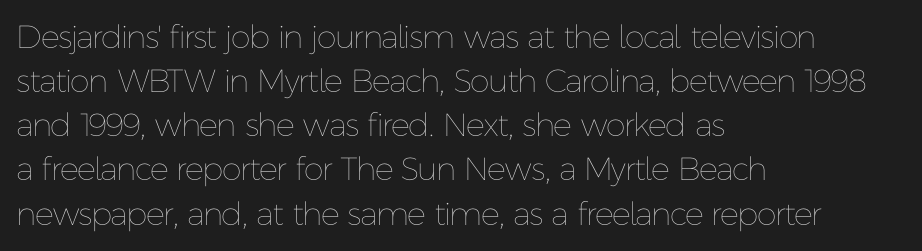
Q: Is the text bold? A: No.
Q: Is the text italic (slanted)? A: No, it is upright.
Q: Is the text underlined? A: No.
Q: How is the paragraph aligned? A: Left-aligned.
Q: Is the spacing between letters normal or unusually wide? A: Normal.
Q: Is the spacing between lines tight, normal or loose? A: Normal.
Q: Width (condensed, normal, or wide)? A: Normal.
Q: Stroke contrast? A: Low.
Q: x-height? A: Medium.
Q: Monospaced? A: No.
